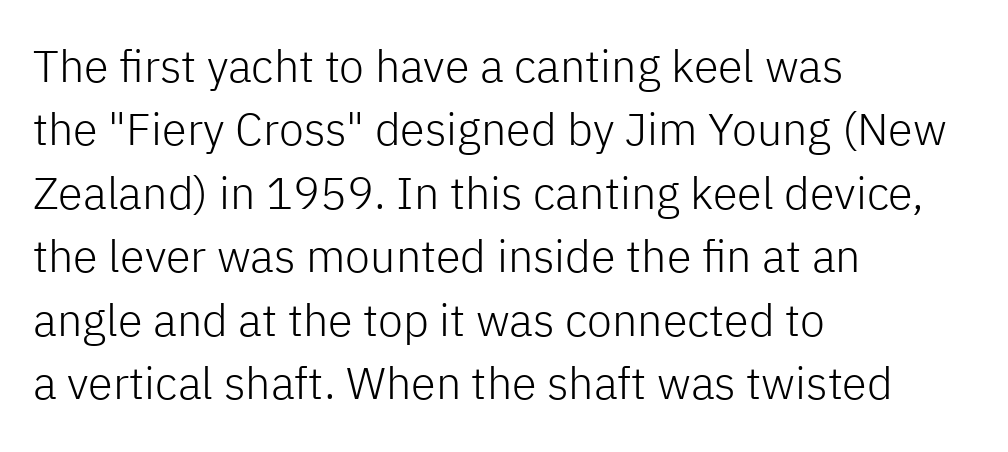
{"serif": "no", "italic": "no", "bold": "no", "weight": "light", "width": "normal", "stroke_contrast": "low", "x_height": "medium", "monospaced": "no", "underline": "no", "align": "left", "line_spacing": "normal", "line_spacing_ratio": 1.41, "letter_spacing": "normal", "letter_spacing_em": 0.0, "glyph_px": 45}
